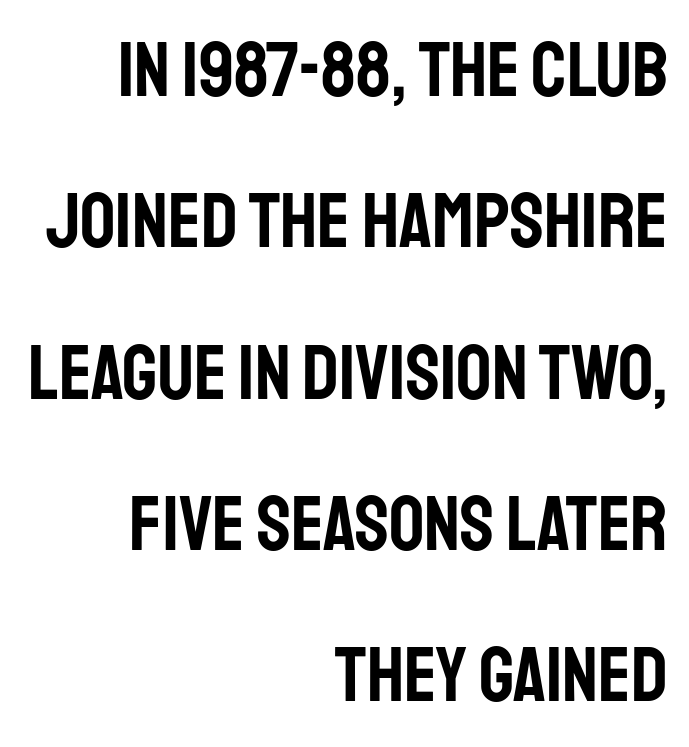
The image shows 78 px condensed sans-serif type, upright; set right-aligned, loose line spacing (1.94x), normal letter spacing, not underlined; low stroke contrast and a large x-height.
